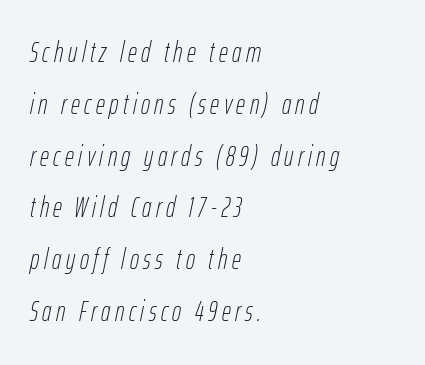
Q: Is the text bold? A: No.
Q: Is the text italic (slanted)? A: Yes, it leans right by about 12 degrees.
Q: Is the text underlined? A: No.
Q: How is the paragraph aligned? A: Left-aligned.
Q: Width (condensed, normal, or wide)? A: Condensed.
Q: Stroke contrast? A: Low.
Q: x-height? A: Medium.
Q: Monospaced? A: No.
